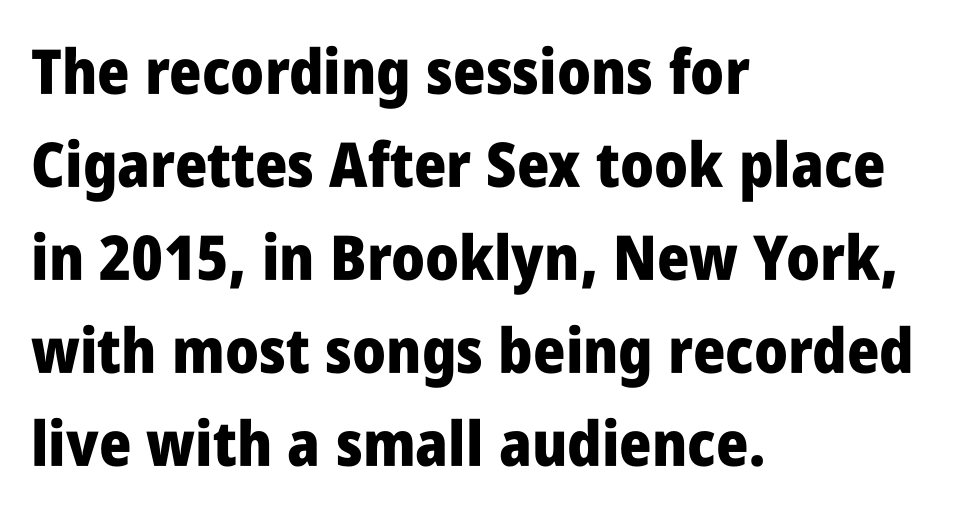
{"serif": "no", "italic": "no", "bold": "yes", "weight": "heavy", "width": "condensed", "stroke_contrast": "low", "x_height": "large", "monospaced": "no", "underline": "no", "align": "left", "line_spacing": "normal", "line_spacing_ratio": 1.5, "letter_spacing": "normal", "letter_spacing_em": 0.0, "glyph_px": 62}
